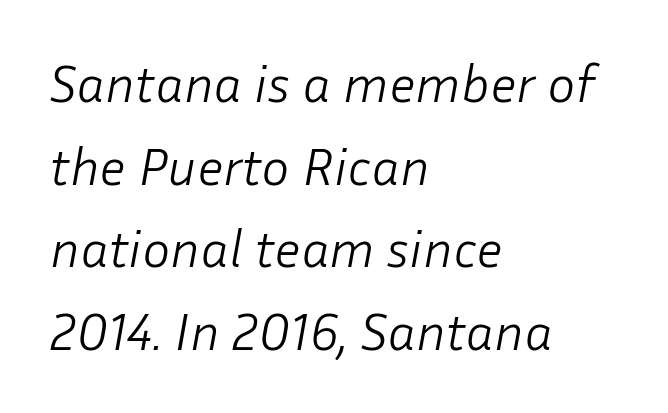
Q: Is the text bold? A: No.
Q: Is the text italic (slanted)? A: Yes, it leans right by about 10 degrees.
Q: Is the text underlined? A: No.
Q: How is the paragraph aligned? A: Left-aligned.
Q: Is the spacing between letters normal or unusually wide? A: Normal.
Q: Is the spacing between lines tight, normal or loose? A: Normal.
Q: Width (condensed, normal, or wide)? A: Normal.
Q: Stroke contrast? A: Low.
Q: x-height? A: Medium.
Q: Monospaced? A: No.
